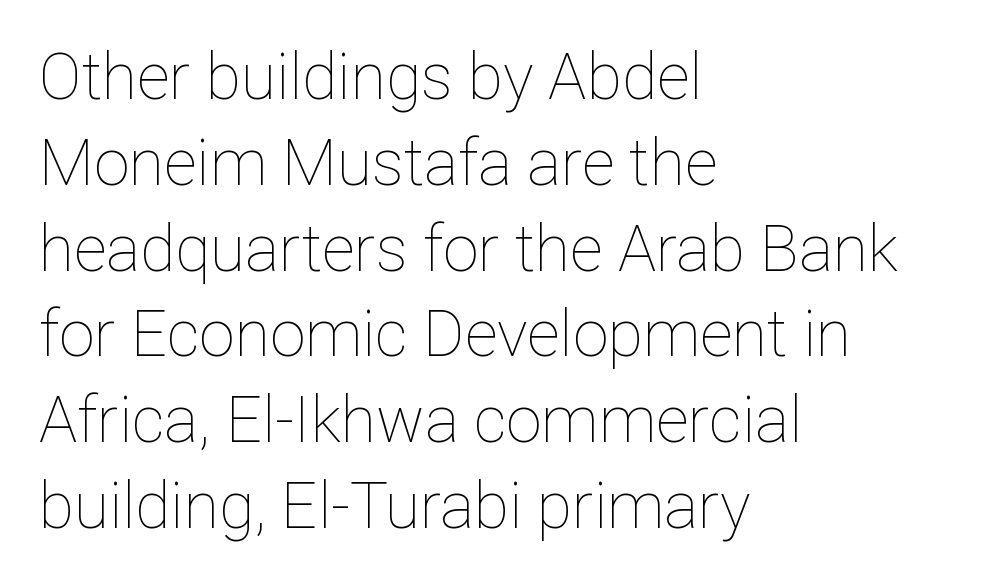
The image shows 64 px thin type, upright; set left-aligned, normal line spacing (1.34x), normal letter spacing, not underlined; low stroke contrast and a medium x-height.
